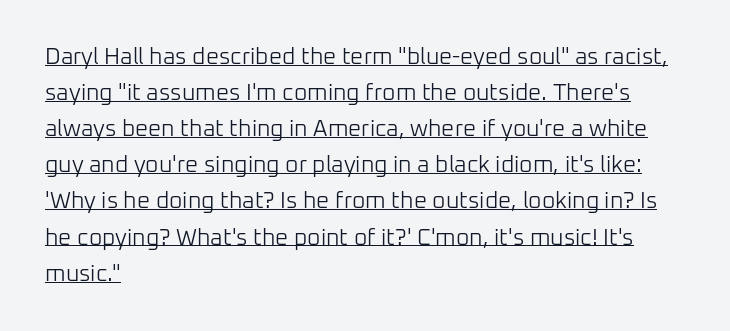
{"italic": "no", "bold": "no", "underline": "yes", "align": "left", "line_spacing": "normal", "line_spacing_ratio": 1.57, "letter_spacing": "normal", "letter_spacing_em": 0.0, "glyph_px": 23}
